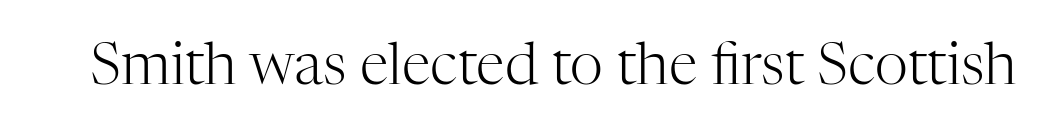
Q: Is the text bold? A: No.
Q: Is the text italic (slanted)? A: No, it is upright.
Q: Is the typeface a serif or a sans-serif typeface? A: Serif.
Q: Is the text underlined? A: No.
Q: Is the spacing between letters normal or unusually wide? A: Normal.
Q: Width (condensed, normal, or wide)? A: Normal.
Q: Stroke contrast? A: High.
Q: x-height? A: Medium.
Q: Monospaced? A: No.
